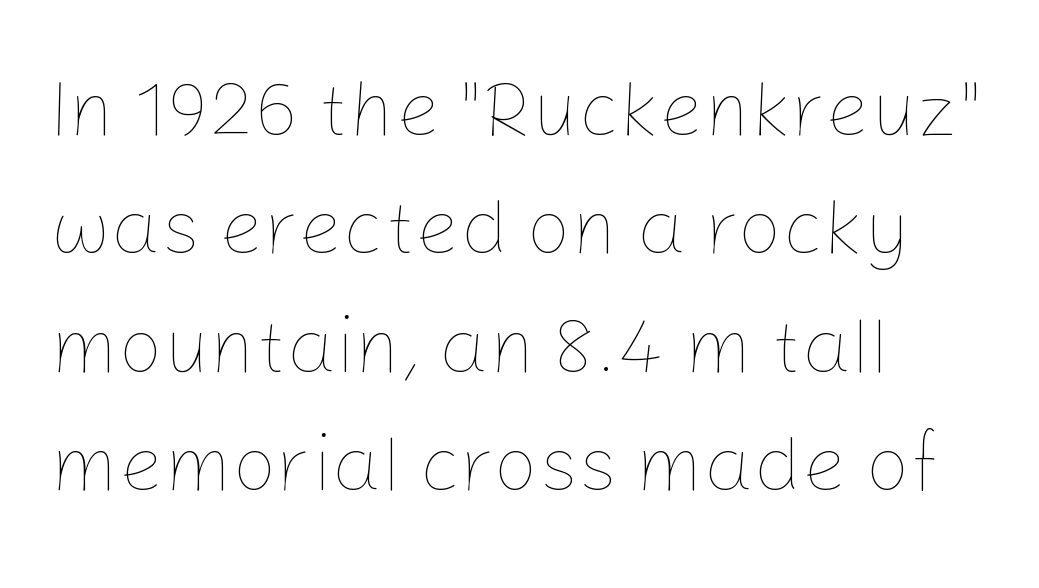
Q: Is the text bold? A: No.
Q: Is the text italic (slanted)? A: No, it is upright.
Q: Is the text underlined? A: No.
Q: How is the paragraph aligned? A: Left-aligned.
Q: Is the spacing between letters normal or unusually wide? A: Normal.
Q: Is the spacing between lines tight, normal or loose? A: Normal.
Q: Width (condensed, normal, or wide)? A: Normal.
Q: Stroke contrast? A: Low.
Q: x-height? A: Medium.
Q: Monospaced? A: No.
